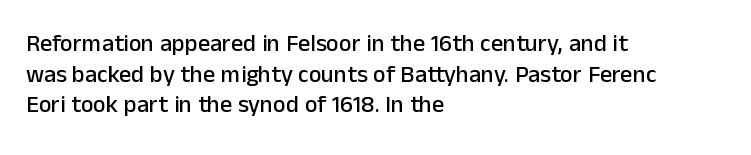
{"italic": "no", "underline": "no", "align": "left", "line_spacing": "normal", "line_spacing_ratio": 1.28, "letter_spacing": "normal", "letter_spacing_em": 0.0, "glyph_px": 24}
